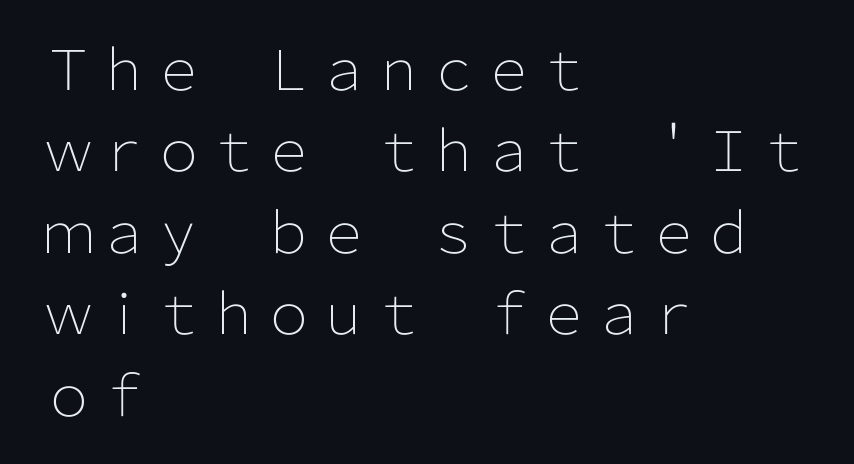
Q: Is the text bold? A: No.
Q: Is the text italic (slanted)? A: No, it is upright.
Q: Is the typeface a serif or a sans-serif typeface? A: Sans-serif.
Q: Is the text underlined? A: No.
Q: How is the paragraph aligned? A: Left-aligned.
Q: Is the spacing between letters normal or unusually wide? A: Normal.
Q: Is the spacing between lines tight, normal or loose? A: Normal.
Q: Width (condensed, normal, or wide)? A: Normal.
Q: Stroke contrast? A: Low.
Q: x-height? A: Medium.
Q: Monospaced? A: No.
